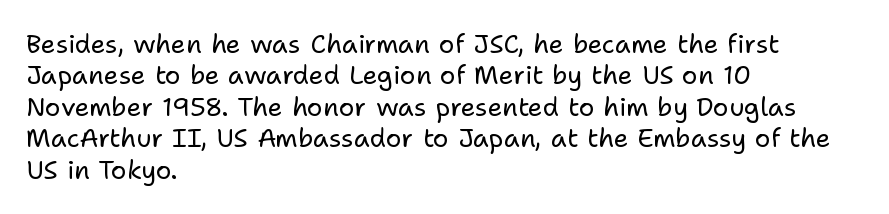
What stands out about the letter spacing? Nothing — it is the standard amount. The rendering anchors every line to the left-hand side. A light-to-regular cut is what we see here. Ordinary non-slanted type is in use.
